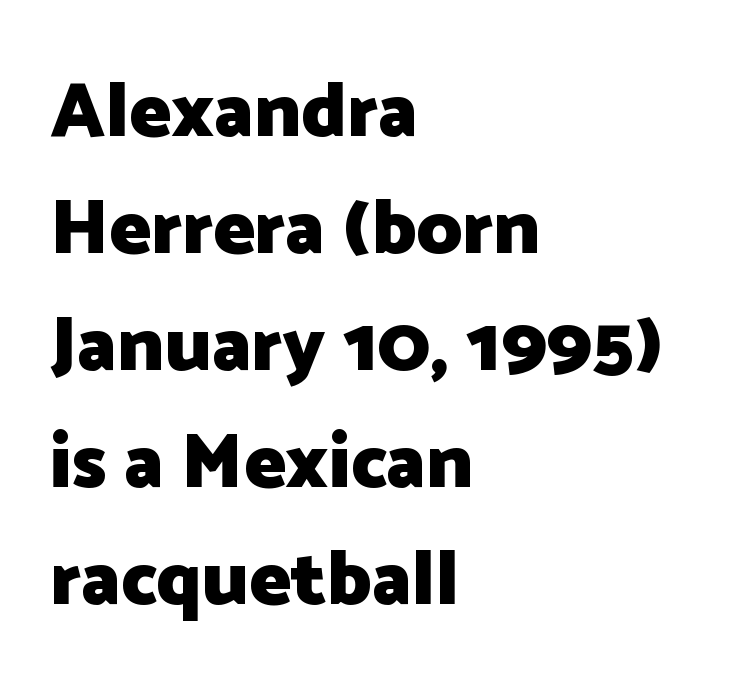
Q: Is the text bold? A: Yes.
Q: Is the text italic (slanted)? A: No, it is upright.
Q: Is the typeface a serif or a sans-serif typeface? A: Sans-serif.
Q: Is the text underlined? A: No.
Q: How is the paragraph aligned? A: Left-aligned.
Q: Is the spacing between letters normal or unusually wide? A: Normal.
Q: Is the spacing between lines tight, normal or loose? A: Normal.
Q: Width (condensed, normal, or wide)? A: Normal.
Q: Stroke contrast? A: Low.
Q: x-height? A: Medium.
Q: Monospaced? A: No.
